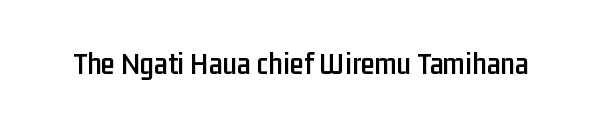
The image shows 32 px condensed sans-serif type, upright; set normal letter spacing, not underlined; low stroke contrast and a medium x-height.
